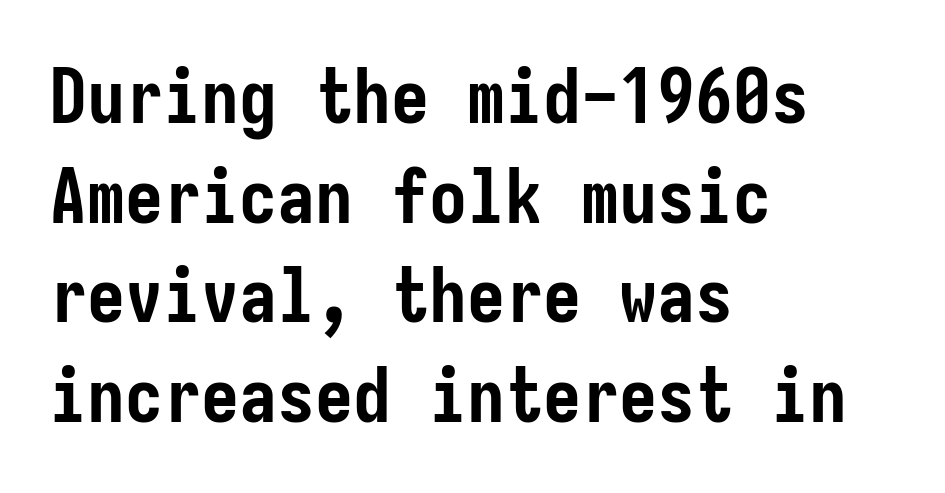
The image shows 76 px semibold, condensed sans-serif type, upright; set left-aligned, normal line spacing (1.31x), normal letter spacing, not underlined; low stroke contrast and a medium x-height.
